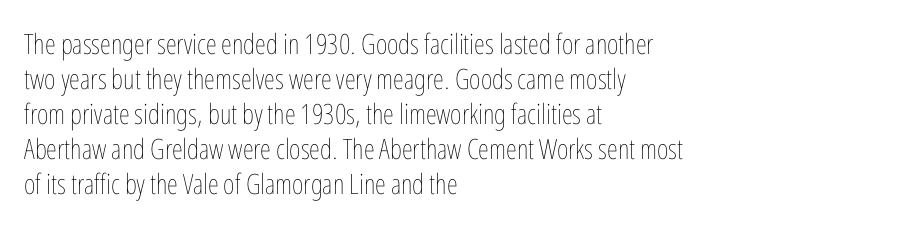
Q: Is the text bold? A: No.
Q: Is the text italic (slanted)? A: No, it is upright.
Q: Is the text underlined? A: No.
Q: How is the paragraph aligned? A: Left-aligned.
Q: Is the spacing between letters normal or unusually wide? A: Normal.
Q: Is the spacing between lines tight, normal or loose? A: Normal.
Q: Width (condensed, normal, or wide)? A: Condensed.
Q: Stroke contrast? A: Low.
Q: x-height? A: Medium.
Q: Monospaced? A: No.
